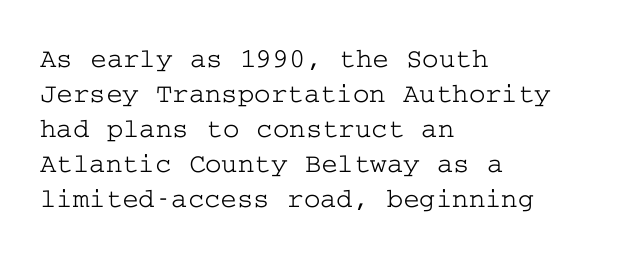
Q: Is the text italic (slanted)? A: No, it is upright.
Q: Is the typeface a serif or a sans-serif typeface? A: Serif.
Q: Is the text underlined? A: No.
Q: How is the paragraph aligned? A: Left-aligned.
Q: Is the spacing between letters normal or unusually wide? A: Normal.
Q: Is the spacing between lines tight, normal or loose? A: Normal.
Q: Width (condensed, normal, or wide)? A: Wide.
Q: Stroke contrast? A: Low.
Q: x-height? A: Medium.
